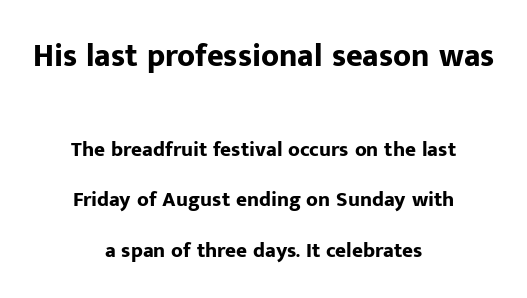
{"serif": "no", "italic": "no", "bold": "yes", "weight": "bold", "width": "normal", "stroke_contrast": "low", "x_height": "medium", "monospaced": "no", "underline": "no", "align": "center", "line_spacing": "loose", "line_spacing_ratio": 2.41, "letter_spacing": "normal", "letter_spacing_em": 0.0, "larger_block": "first", "size_ratio": 1.52, "glyph_px": 32}
